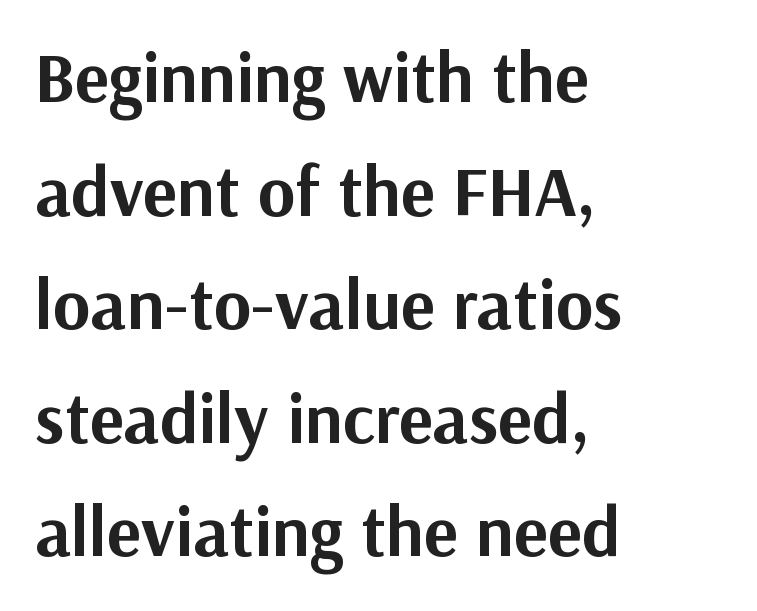
Q: Is the text bold? A: Yes.
Q: Is the text italic (slanted)? A: No, it is upright.
Q: Is the typeface a serif or a sans-serif typeface? A: Sans-serif.
Q: Is the text underlined? A: No.
Q: How is the paragraph aligned? A: Left-aligned.
Q: Is the spacing between letters normal or unusually wide? A: Normal.
Q: Is the spacing between lines tight, normal or loose? A: Normal.
Q: Width (condensed, normal, or wide)? A: Normal.
Q: Stroke contrast? A: Medium.
Q: x-height? A: Medium.
Q: Monospaced? A: No.
